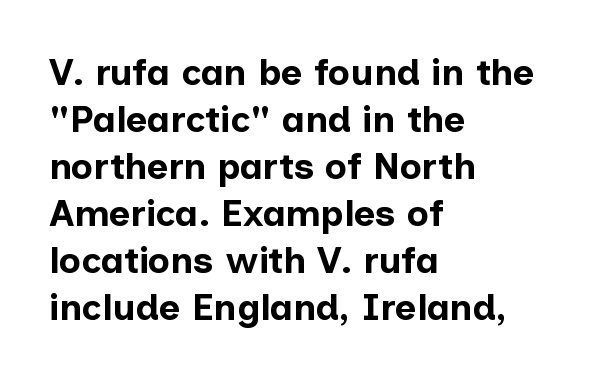
Q: Is the text bold? A: Yes.
Q: Is the text italic (slanted)? A: No, it is upright.
Q: Is the typeface a serif or a sans-serif typeface? A: Sans-serif.
Q: Is the text underlined? A: No.
Q: How is the paragraph aligned? A: Left-aligned.
Q: Is the spacing between letters normal or unusually wide? A: Normal.
Q: Is the spacing between lines tight, normal or loose? A: Normal.
Q: Width (condensed, normal, or wide)? A: Normal.
Q: Stroke contrast? A: Low.
Q: x-height? A: Medium.
Q: Monospaced? A: No.
